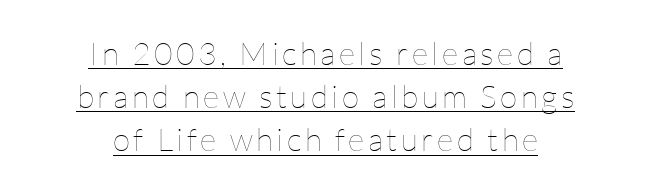
{"italic": "no", "bold": "no", "weight": "thin", "width": "normal", "stroke_contrast": "low", "x_height": "medium", "monospaced": "no", "underline": "yes", "align": "center", "line_spacing": "normal", "line_spacing_ratio": 1.35, "glyph_px": 32}
